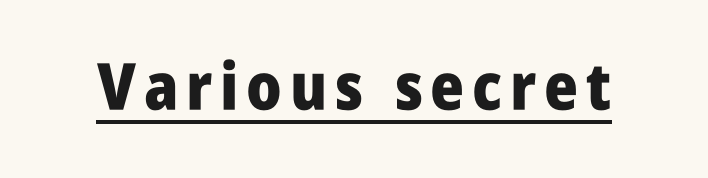
The image shows 65 px heavy, condensed sans-serif type, upright; set underlined; low stroke contrast and a large x-height.
